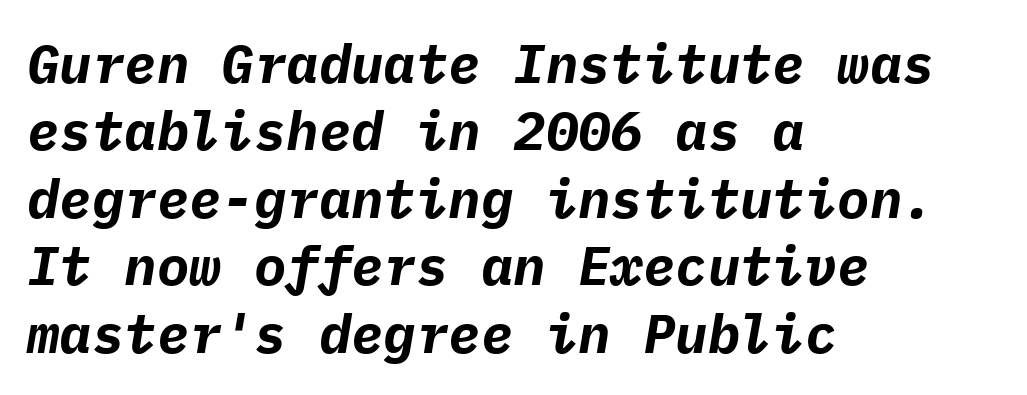
Q: Is the text bold? A: Yes.
Q: Is the text italic (slanted)? A: Yes, it leans right by about 9 degrees.
Q: Is the text underlined? A: No.
Q: How is the paragraph aligned? A: Left-aligned.
Q: Is the spacing between letters normal or unusually wide? A: Normal.
Q: Is the spacing between lines tight, normal or loose? A: Normal.
Q: Width (condensed, normal, or wide)? A: Normal.
Q: Stroke contrast? A: Low.
Q: x-height? A: Medium.
Q: Monospaced? A: Yes.
